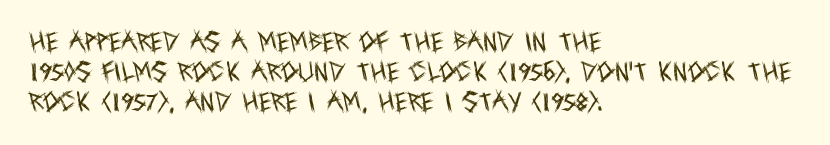
The letterforms sit shoulder to shoulder at normal distance. The space directly below the letters is spotless. Counters stay open thanks to moderate or lighter strokes. The vertical gap from one line to the next is medium. Ascenders rise straight up at ninety degrees. The ragged edge is on the right, which tells us the setting is flush left.
